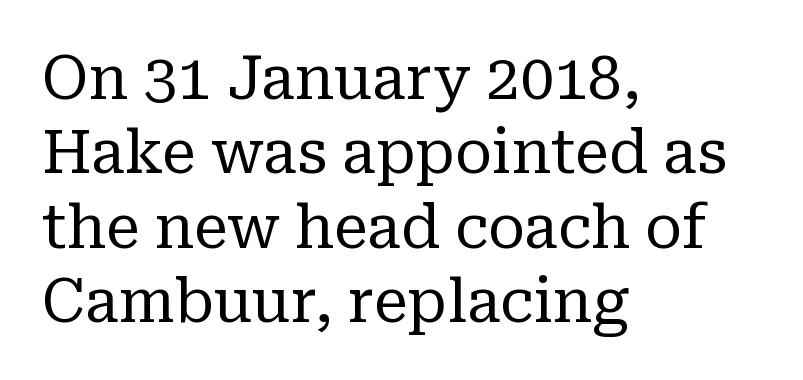
The image shows 61 px regular-weight serif type, upright; set left-aligned, line spacing 1.22x, normal letter spacing, not underlined; low stroke contrast and a medium x-height.
